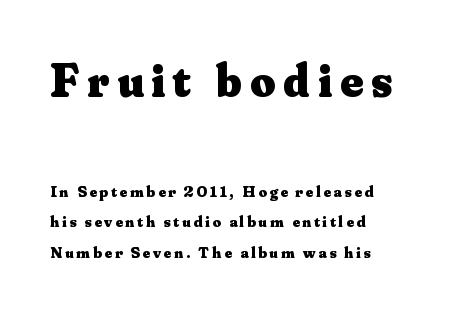
The typesetter chose a ragged-right arrangement here. Loosely led — the rows are spread out. Every letter is thick-stroked: bold, no question. Note the varied advance widths — an 'i' is clearly narrower than an 'm'. Words float on clear page, feet unadorned.
